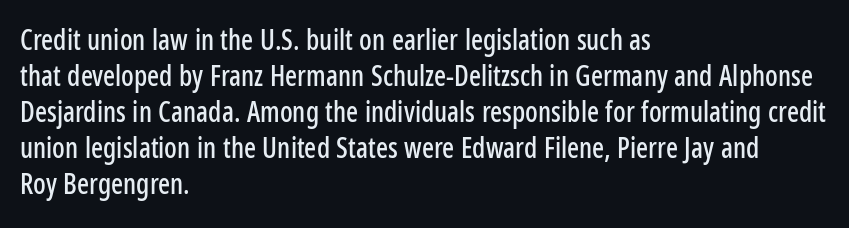
{"serif": "no", "italic": "no", "width": "condensed", "stroke_contrast": "low", "x_height": "medium", "monospaced": "no", "underline": "no", "align": "left", "line_spacing": "normal", "line_spacing_ratio": 1.29, "letter_spacing": "normal", "letter_spacing_em": 0.0, "glyph_px": 28}
